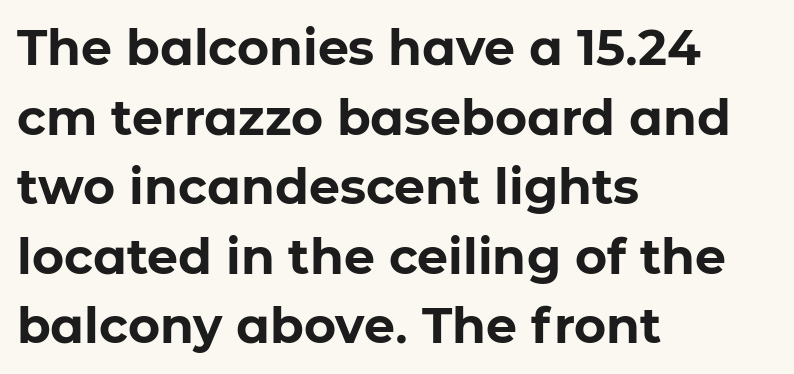
How would I describe the line gaps? Plain and ordinary. This sample uses an upright cut, with every glyph sitting square on the baseline. These lines are rendered in a variable-pitch font. One-word summary of the alignment: left.
